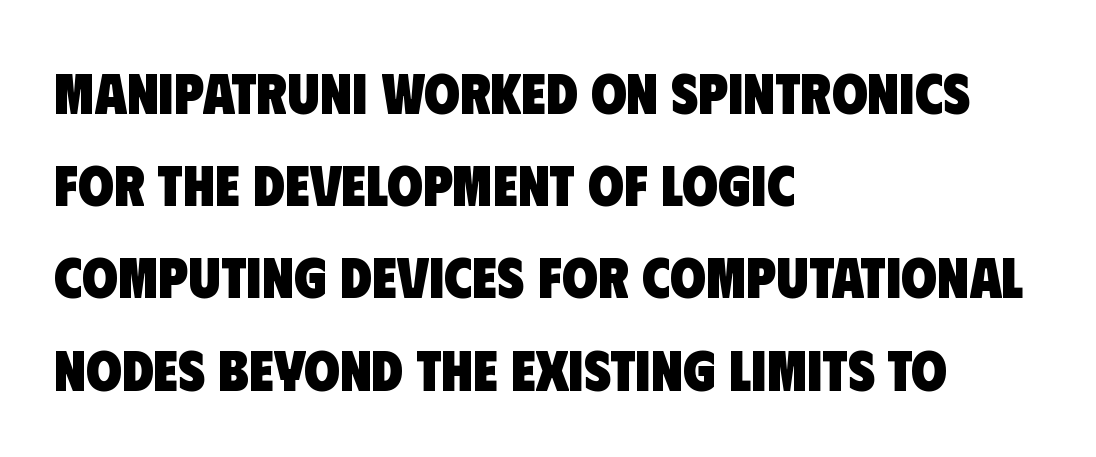
{"serif": "no", "bold": "yes", "weight": "heavy", "width": "condensed", "stroke_contrast": "low", "x_height": "large", "monospaced": "no", "underline": "no", "align": "left", "line_spacing": "normal", "line_spacing_ratio": 1.59, "letter_spacing": "normal", "letter_spacing_em": 0.0, "glyph_px": 58}
